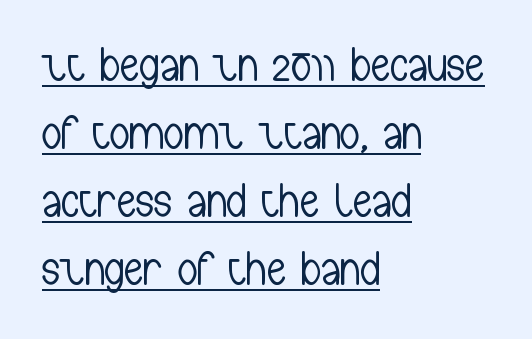
{"serif": "no", "italic": "no", "bold": "no", "weight": "light", "width": "condensed", "stroke_contrast": "low", "x_height": "medium", "monospaced": "no", "underline": "yes", "align": "left", "line_spacing": "normal", "line_spacing_ratio": 1.39, "letter_spacing": "normal", "letter_spacing_em": 0.0, "glyph_px": 49}
